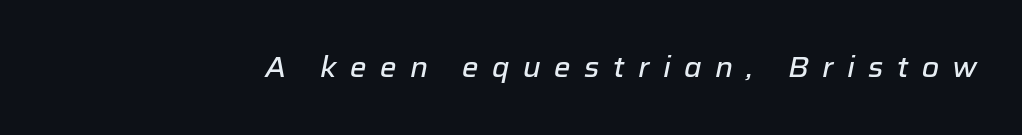
Q: Is the text italic (slanted)? A: Yes, it leans right by about 12 degrees.
Q: Is the text underlined? A: No.
Q: Is the spacing between letters normal or unusually wide? A: Unusually wide.
Q: Width (condensed, normal, or wide)? A: Normal.
Q: Stroke contrast? A: Low.
Q: x-height? A: Medium.
Q: Monospaced? A: No.
